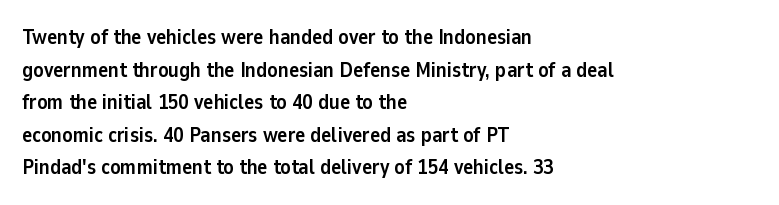
Q: Is the text bold? A: Yes.
Q: Is the text italic (slanted)? A: No, it is upright.
Q: Is the text underlined? A: No.
Q: How is the paragraph aligned? A: Left-aligned.
Q: Is the spacing between letters normal or unusually wide? A: Normal.
Q: Is the spacing between lines tight, normal or loose? A: Normal.
